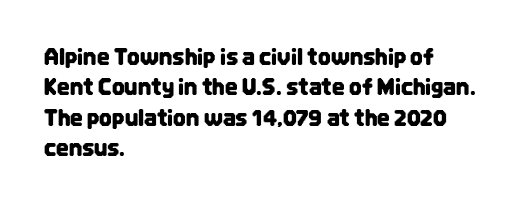
{"italic": "no", "underline": "no", "align": "left", "line_spacing": "normal", "line_spacing_ratio": 1.38, "letter_spacing": "normal", "letter_spacing_em": 0.0, "glyph_px": 22}
